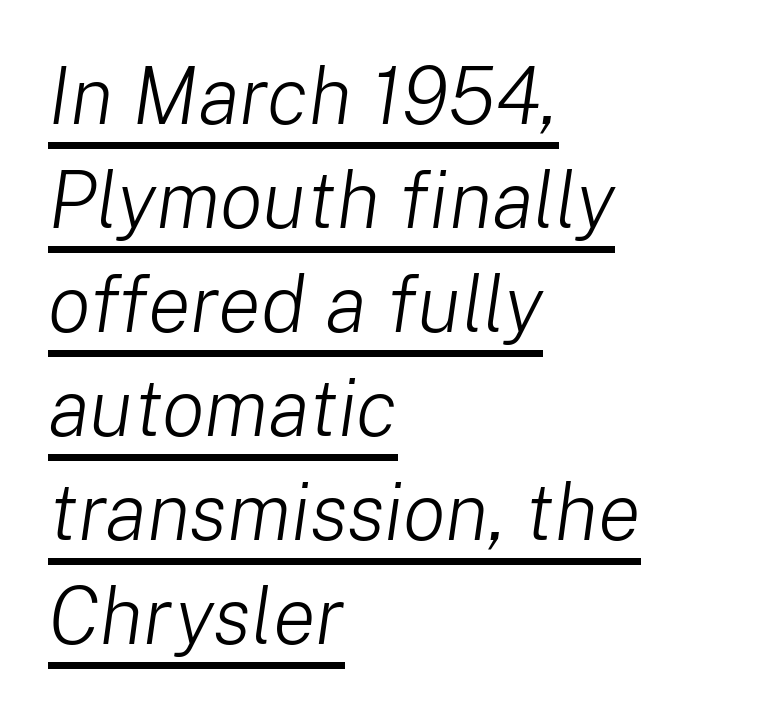
Proportional: the letters do not fall into vertical columns. In terms of letterspacing, this is plain default setting. One-word summary of the alignment: left. The rows are spaced the way most documents space them. The string is rendered with underlining switched on.
